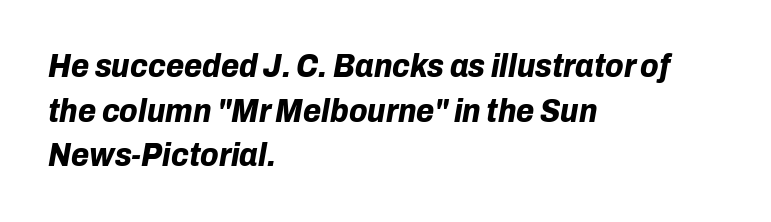
The image shows 33 px bold type, italic (leaning right); set left-aligned, normal line spacing (1.35x), normal letter spacing, not underlined; low stroke contrast and a medium x-height.
